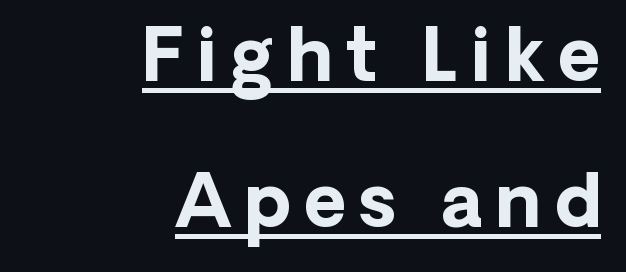
Strokes here are thick enough to call this a true bold. Horizontal alignment here is rightward, an uncommon choice for prose. Does a line run under the words? Yes, clearly. A typesetter would call this leading open, well beyond the default.
